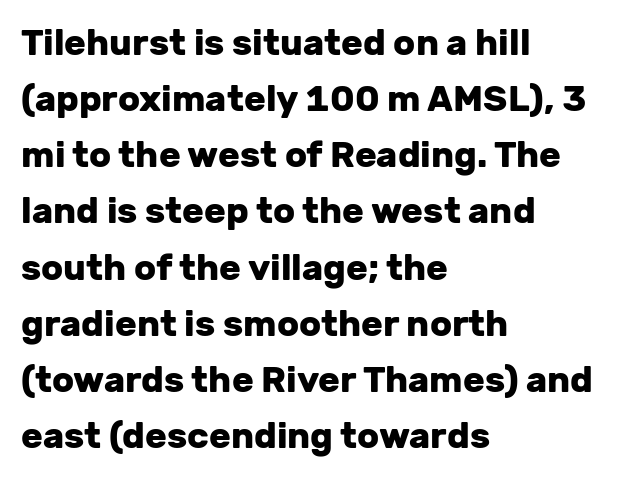
The image shows 36 px heavy sans-serif type, upright; set left-aligned, normal line spacing (1.56x), normal letter spacing, not underlined; low stroke contrast and a medium x-height.
